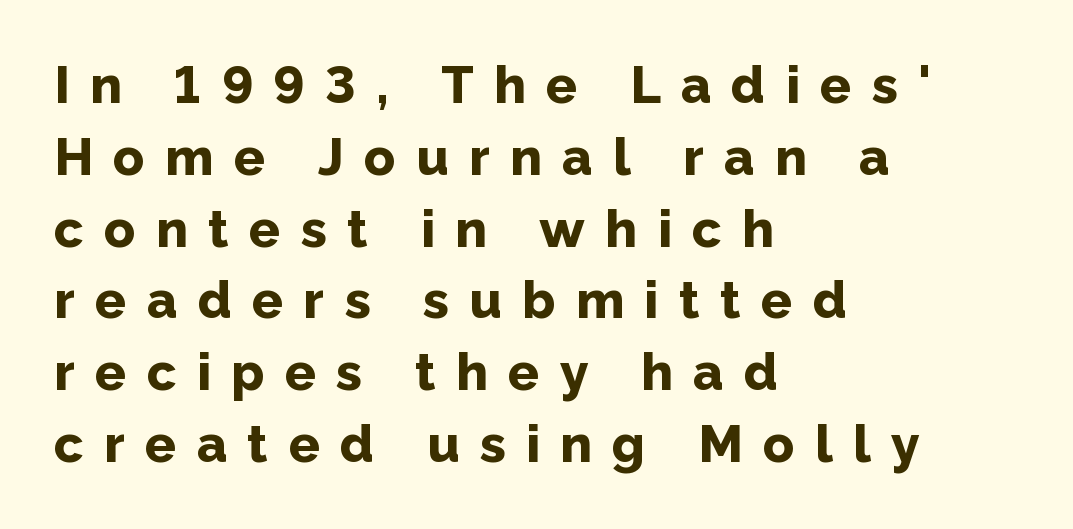
The image shows 52 px bold sans-serif type, upright; set left-aligned, normal line spacing (1.38x), unusually wide letter spacing (+0.39 em), not underlined; low stroke contrast and a medium x-height.
